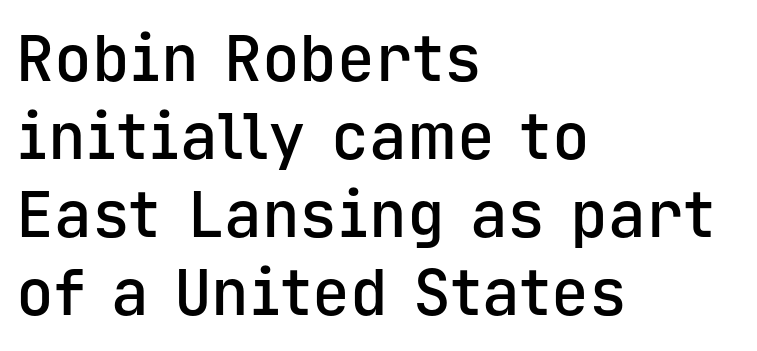
Q: Is the text bold? A: Semi-bold.
Q: Is the text italic (slanted)? A: No, it is upright.
Q: Is the typeface a serif or a sans-serif typeface? A: Sans-serif.
Q: Is the text underlined? A: No.
Q: How is the paragraph aligned? A: Left-aligned.
Q: Is the spacing between letters normal or unusually wide? A: Normal.
Q: Width (condensed, normal, or wide)? A: Normal.
Q: Stroke contrast? A: Low.
Q: x-height? A: Medium.
Q: Monospaced? A: Yes.
